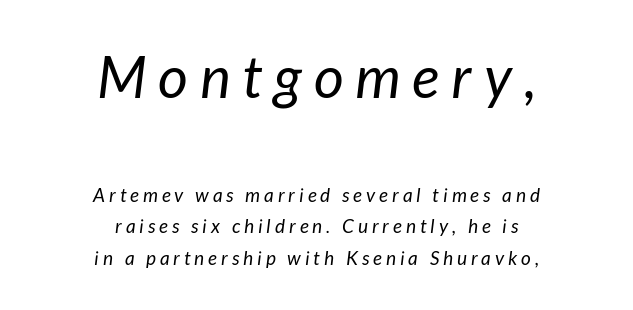
The image shows 58 px regular-weight type, italic (leaning right); set centered, normal line spacing (1.66x), unusually wide letter spacing (+0.21 em), not underlined; the first (top) block is 3.05x larger; low stroke contrast and a medium x-height.
